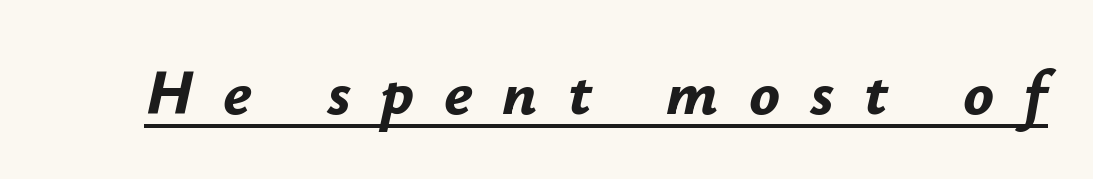
{"italic": "yes", "lean": "right", "slant_degrees": 12, "bold": "yes", "weight": "bold", "width": "normal", "stroke_contrast": "low", "x_height": "small", "monospaced": "no", "underline": "yes", "letter_spacing": "wide", "letter_spacing_em": 0.47, "glyph_px": 64}
